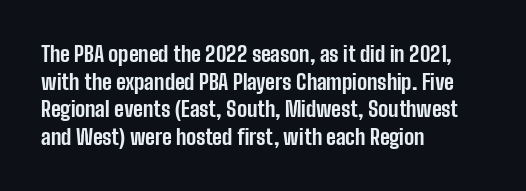
The image shows 21 px bold type, upright; set left-aligned, normal line spacing (1.31x), normal letter spacing, not underlined.
